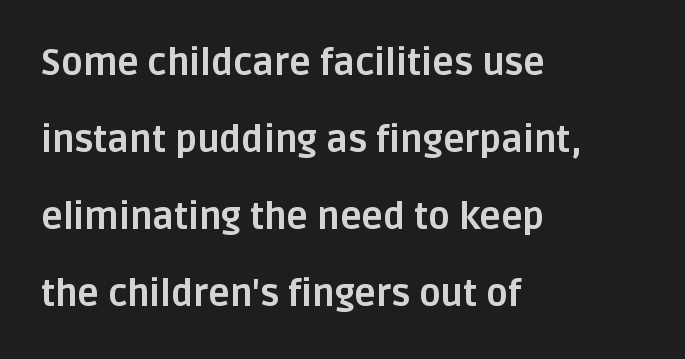
Q: Is the text bold? A: Yes.
Q: Is the text italic (slanted)? A: No, it is upright.
Q: Is the typeface a serif or a sans-serif typeface? A: Sans-serif.
Q: Is the text underlined? A: No.
Q: How is the paragraph aligned? A: Left-aligned.
Q: Is the spacing between letters normal or unusually wide? A: Normal.
Q: Is the spacing between lines tight, normal or loose? A: Loose.
Q: Width (condensed, normal, or wide)? A: Normal.
Q: Stroke contrast? A: Low.
Q: x-height? A: Large.
Q: Monospaced? A: No.
